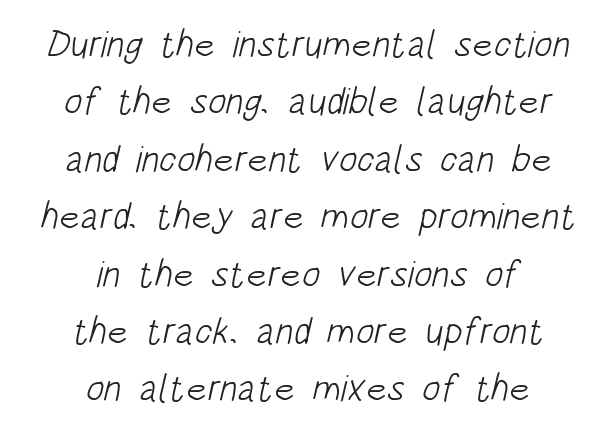
The image shows 38 px light, condensed sans-serif type; set centered, normal line spacing (1.51x), normal letter spacing, not underlined; low stroke contrast and a large x-height.
